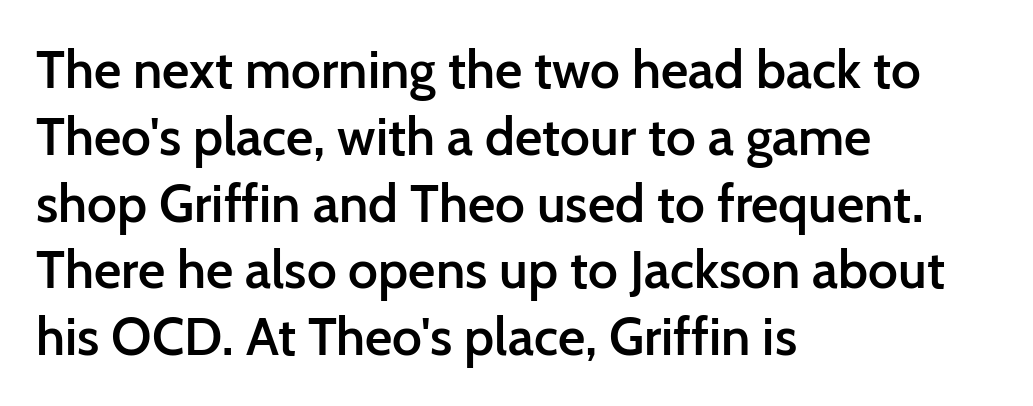
Q: Is the text bold? A: Semi-bold.
Q: Is the text italic (slanted)? A: No, it is upright.
Q: Is the typeface a serif or a sans-serif typeface? A: Sans-serif.
Q: Is the text underlined? A: No.
Q: How is the paragraph aligned? A: Left-aligned.
Q: Is the spacing between letters normal or unusually wide? A: Normal.
Q: Is the spacing between lines tight, normal or loose? A: Normal.
Q: Width (condensed, normal, or wide)? A: Normal.
Q: Stroke contrast? A: Low.
Q: x-height? A: Medium.
Q: Monospaced? A: No.
